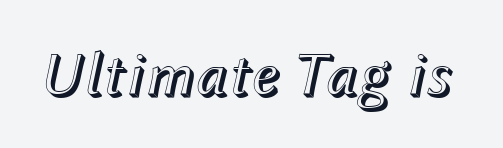
Nothing unusual about the tracking: characters are spaced as the font intends. This is oblique type, the kind used for emphasis or titles. Do the characters align in a grid? No, the font is proportional. The gap between lines stays unmarked.
